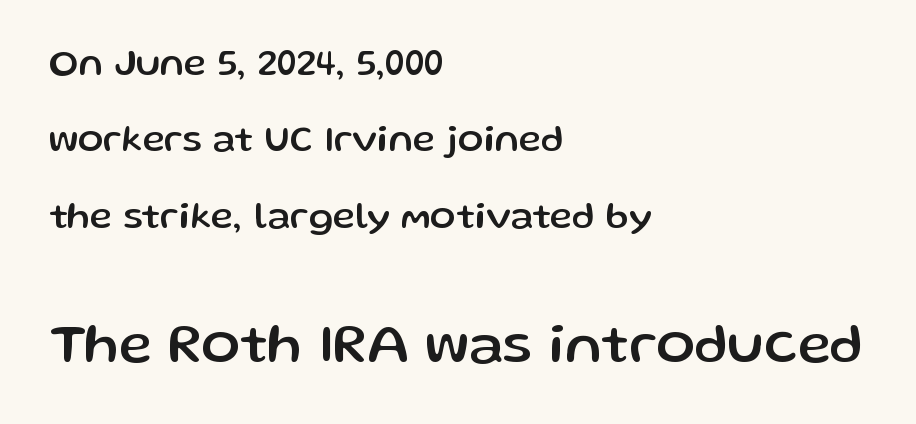
The image shows 57 px sans-serif type, upright; set left-aligned, loose line spacing (2.01x), normal letter spacing, not underlined; the second (bottom) block is 1.5x larger; low stroke contrast and a medium x-height.
